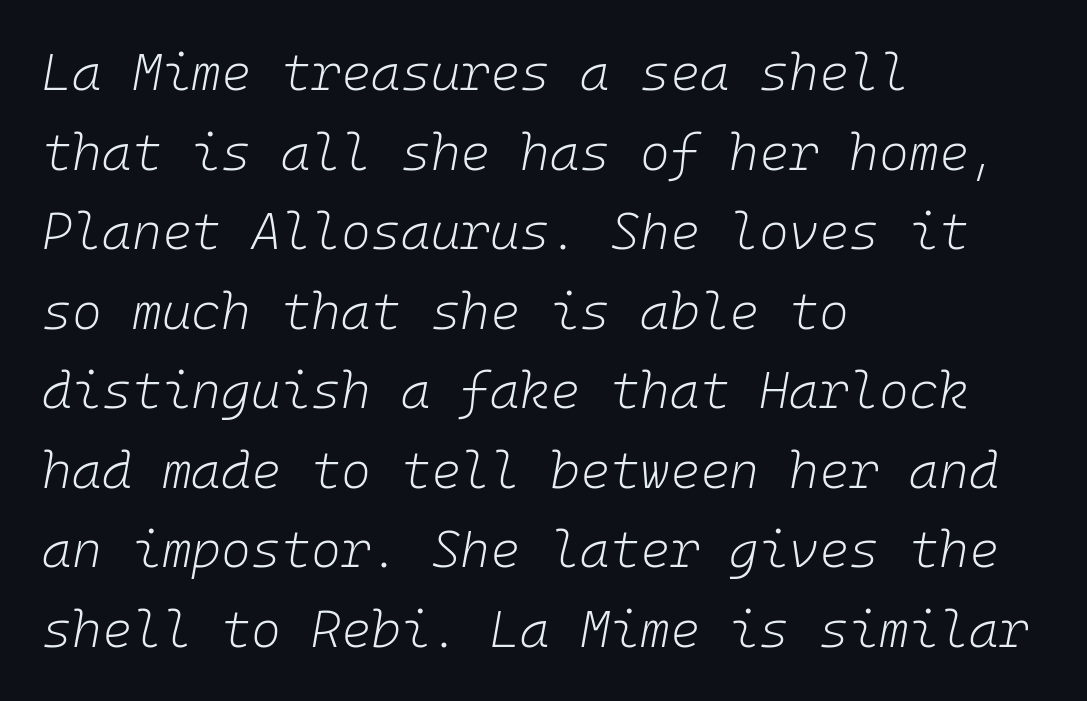
Tracking here is standard; glyphs follow each other at the usual distance. Here the designer chose a console-style face with uniform glyph widths. Which margin do the lines hug? The left one — the right edge is uneven. Beneath every word, the page is bare.
